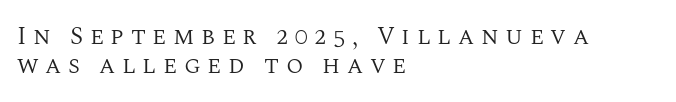
{"italic": "no", "bold": "no", "underline": "no", "align": "left", "line_spacing": "tight", "line_spacing_ratio": 1.15, "letter_spacing": "wide", "letter_spacing_em": 0.26, "glyph_px": 25}
